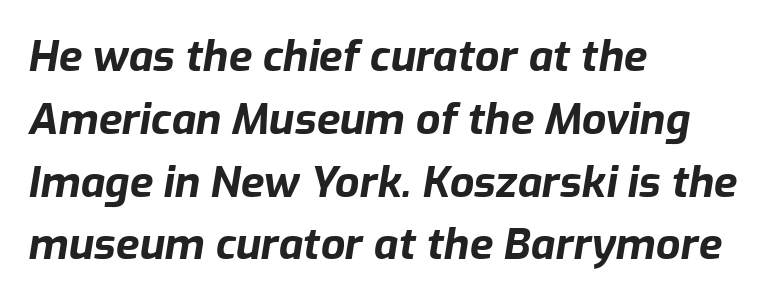
Quick note: italic. Compared with an ordinary text face, these strokes are far heavier — a full bold. This sample keeps an unexceptional amount of space between lines. The setting favours the left margin, as ordinary paragraphs usually do. Varying glyph widths throughout — classic text-font behaviour.
